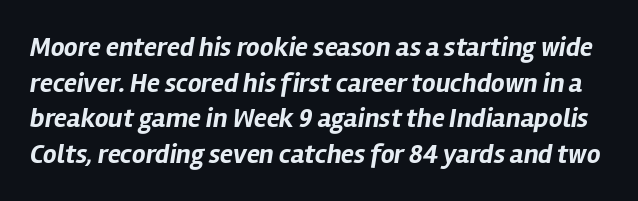
{"italic": "yes", "lean": "right", "slant_degrees": 12, "bold": "yes", "underline": "no", "line_spacing": "normal", "line_spacing_ratio": 1.32, "letter_spacing": "normal", "letter_spacing_em": 0.0, "glyph_px": 27}
